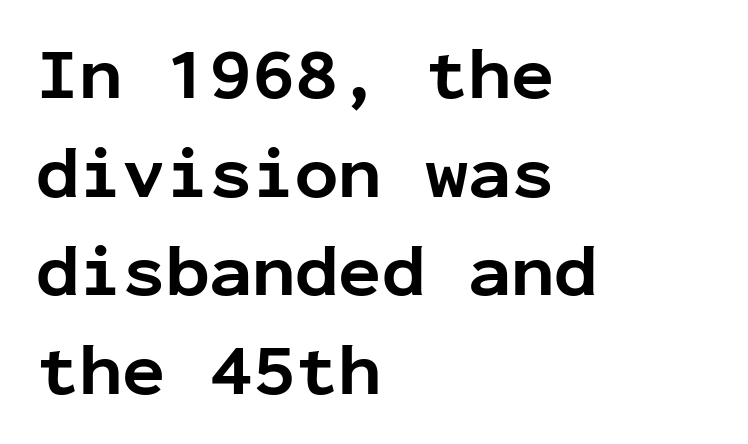
{"serif": "no", "italic": "no", "bold": "yes", "weight": "bold", "width": "normal", "stroke_contrast": "low", "x_height": "medium", "monospaced": "yes", "underline": "no", "align": "left", "line_spacing": "normal", "line_spacing_ratio": 1.37, "letter_spacing": "normal", "letter_spacing_em": 0.0, "glyph_px": 72}
